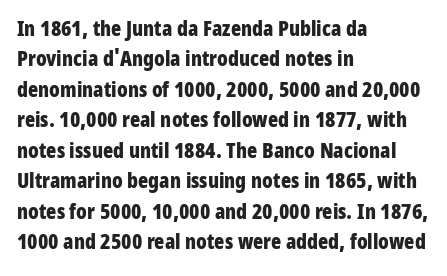
The image shows 21 px bold type, upright; set left-aligned, normal line spacing (1.45x), normal letter spacing, not underlined.
